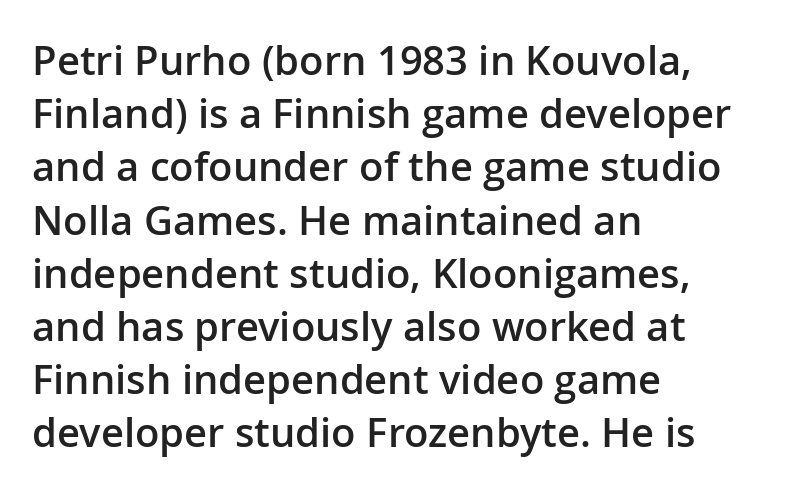
In CSS terms this would be text-align: left. Italic? Not at all — the glyphs are vertical. The passage shown stacks its lines at a standard gap. Look at the bottom of the vertical strokes: they stop flat, with no serifs. Letter spacing: default.
